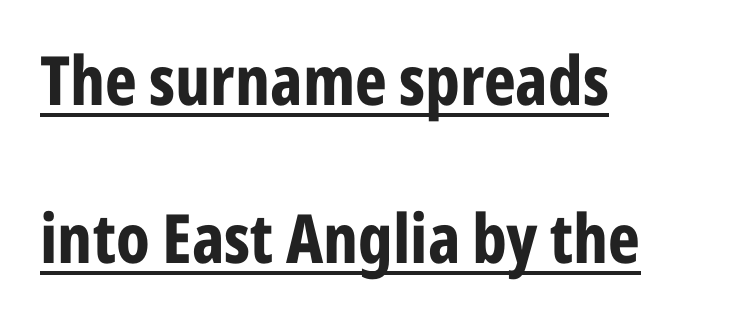
Q: Is the text bold? A: Yes.
Q: Is the text italic (slanted)? A: No, it is upright.
Q: Is the typeface a serif or a sans-serif typeface? A: Sans-serif.
Q: Is the text underlined? A: Yes.
Q: How is the paragraph aligned? A: Left-aligned.
Q: Is the spacing between letters normal or unusually wide? A: Normal.
Q: Is the spacing between lines tight, normal or loose? A: Loose.
Q: Width (condensed, normal, or wide)? A: Condensed.
Q: Stroke contrast? A: Low.
Q: x-height? A: Medium.
Q: Monospaced? A: No.
